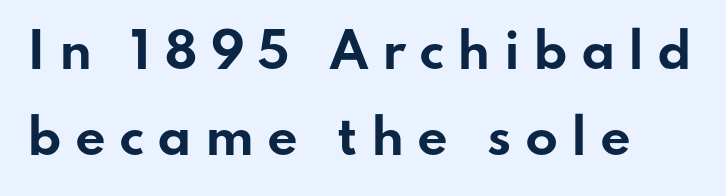
{"serif": "no", "italic": "no", "bold": "yes", "weight": "bold", "width": "wide", "stroke_contrast": "low", "x_height": "small", "monospaced": "no", "underline": "no", "align": "left", "line_spacing_ratio": 1.8, "letter_spacing": "wide", "letter_spacing_em": 0.27, "glyph_px": 48}
